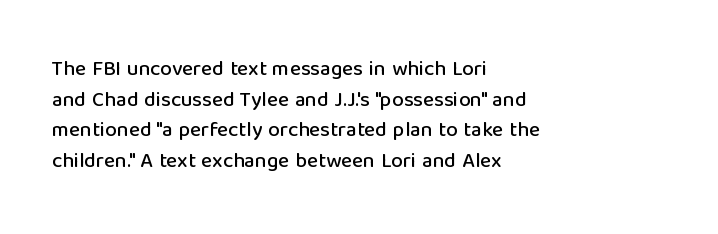
The image shows 21 px text type, upright; set left-aligned, normal line spacing (1.46x), normal letter spacing, not underlined.
